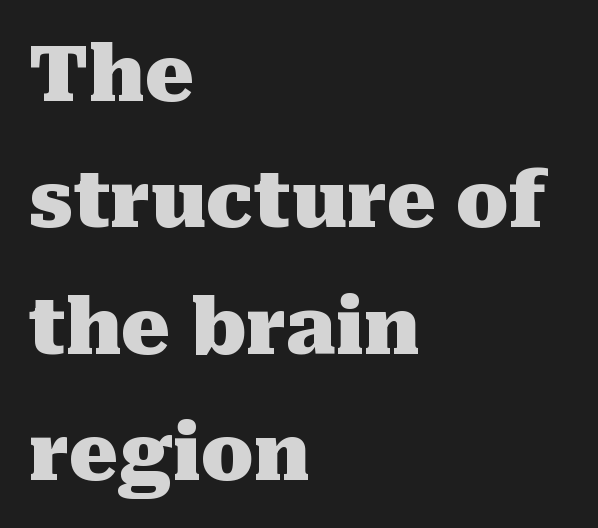
{"serif": "yes", "italic": "no", "bold": "yes", "weight": "heavy", "width": "normal", "stroke_contrast": "medium", "x_height": "medium", "monospaced": "no", "underline": "no", "align": "left", "line_spacing": "normal", "line_spacing_ratio": 1.64, "letter_spacing": "normal", "letter_spacing_em": 0.0, "glyph_px": 77}
